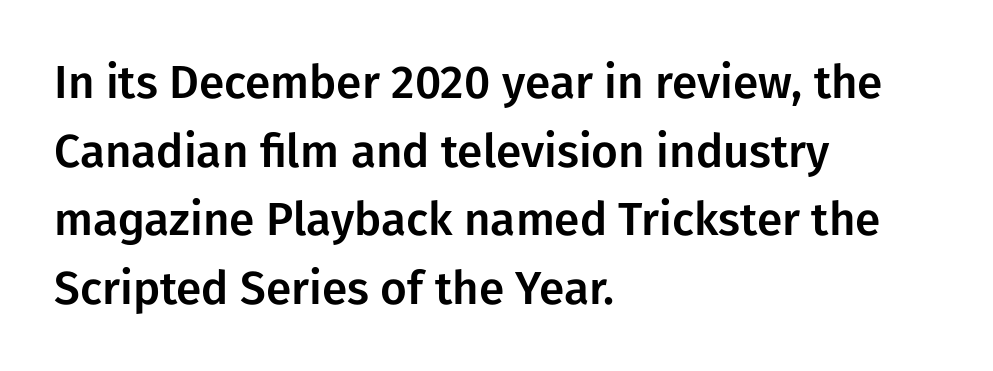
{"serif": "no", "italic": "no", "width": "normal", "stroke_contrast": "low", "x_height": "medium", "monospaced": "no", "underline": "no", "align": "left", "line_spacing": "normal", "line_spacing_ratio": 1.49, "letter_spacing": "normal", "letter_spacing_em": 0.0, "glyph_px": 46}
